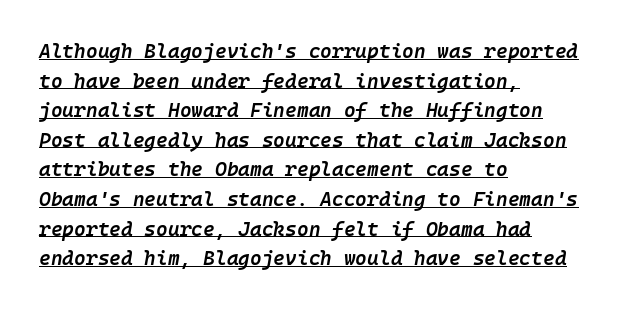
Q: Is the text bold? A: Semi-bold.
Q: Is the text italic (slanted)? A: Yes, it leans right by about 10 degrees.
Q: Is the text underlined? A: Yes.
Q: How is the paragraph aligned? A: Left-aligned.
Q: Is the spacing between letters normal or unusually wide? A: Normal.
Q: Is the spacing between lines tight, normal or loose? A: Normal.
